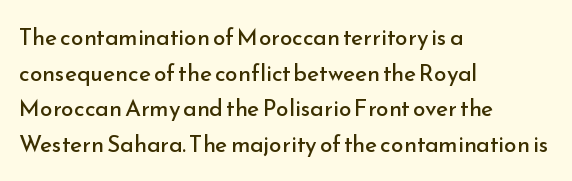
Q: Is the text bold? A: No.
Q: Is the text italic (slanted)? A: No, it is upright.
Q: Is the text underlined? A: No.
Q: How is the paragraph aligned? A: Left-aligned.
Q: Is the spacing between letters normal or unusually wide? A: Normal.
Q: Is the spacing between lines tight, normal or loose? A: Normal.
